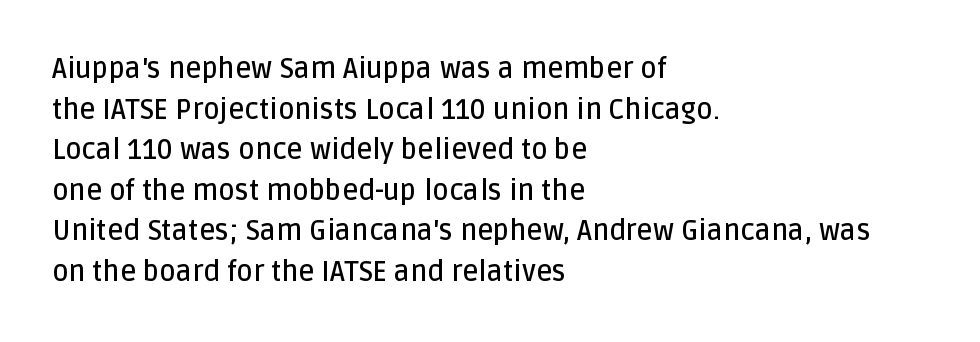
The image shows 28 px semibold sans-serif type, upright; set left-aligned, normal line spacing (1.45x), normal letter spacing, not underlined; low stroke contrast and a large x-height.
